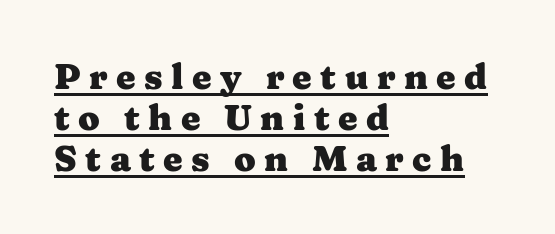
Q: Is the text bold? A: Yes.
Q: Is the text italic (slanted)? A: No, it is upright.
Q: Is the typeface a serif or a sans-serif typeface? A: Serif.
Q: Is the text underlined? A: Yes.
Q: How is the paragraph aligned? A: Left-aligned.
Q: Is the spacing between letters normal or unusually wide? A: Unusually wide.
Q: Width (condensed, normal, or wide)? A: Wide.
Q: Stroke contrast? A: Medium.
Q: x-height? A: Medium.
Q: Monospaced? A: No.
